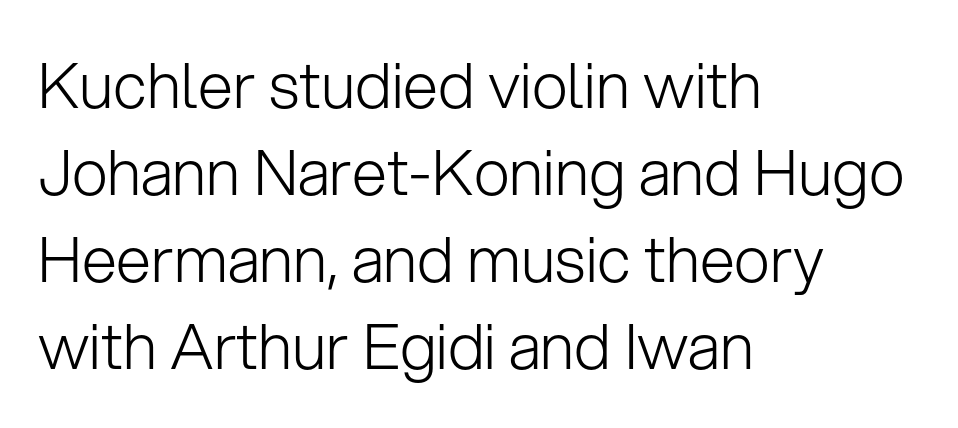
The image shows 63 px light sans-serif type, upright; set left-aligned, normal line spacing (1.38x), normal letter spacing, not underlined; low stroke contrast and a medium x-height.
